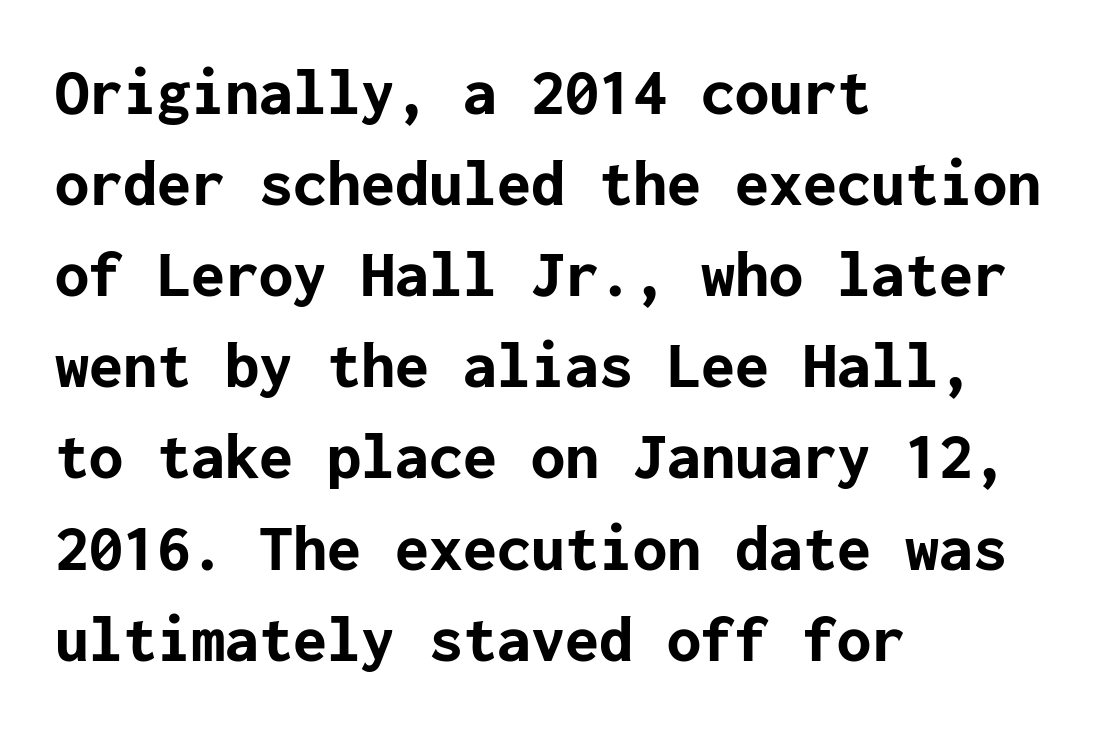
Does the copy run flush right? No — it runs flush left. The strip under each line holds only bare page. The type is set solid horizontally, with unmodified tracking. Students, observe: this is what conventionally led text looks like. This is heavy type, rendered in bold. Serif or sans? Sans — the stroke terminals are bare.
